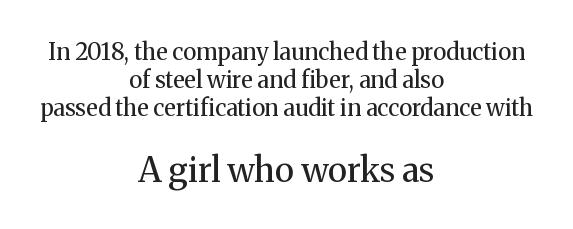
{"serif": "yes", "italic": "no", "bold": "no", "weight": "regular", "width": "normal", "stroke_contrast": "medium", "x_height": "medium", "monospaced": "no", "underline": "no", "align": "center", "line_spacing_ratio": 1.21, "letter_spacing": "normal", "letter_spacing_em": 0.0, "larger_block": "second", "size_ratio": 1.48, "glyph_px": 34}
